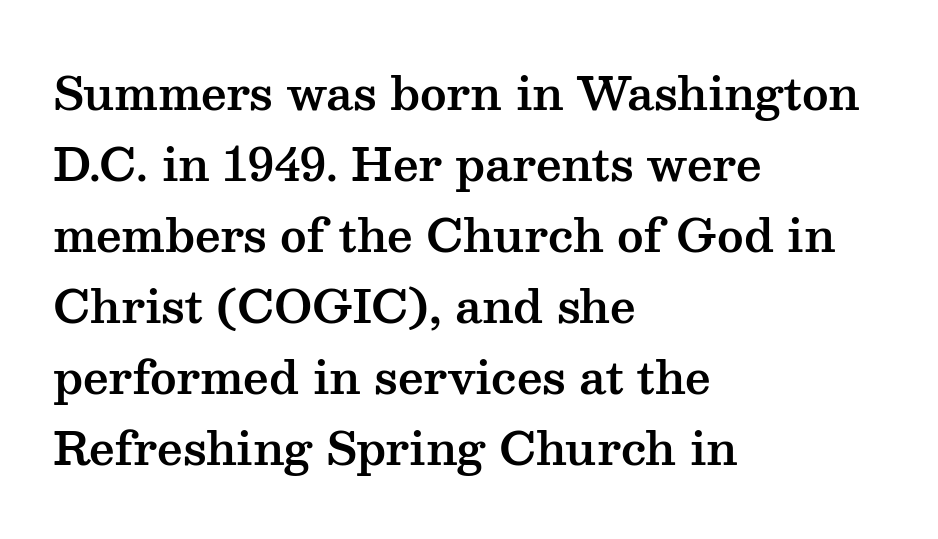
The image shows 45 px wide serif type, upright; set left-aligned, normal line spacing (1.58x), normal letter spacing, not underlined; medium stroke contrast and a medium x-height.
